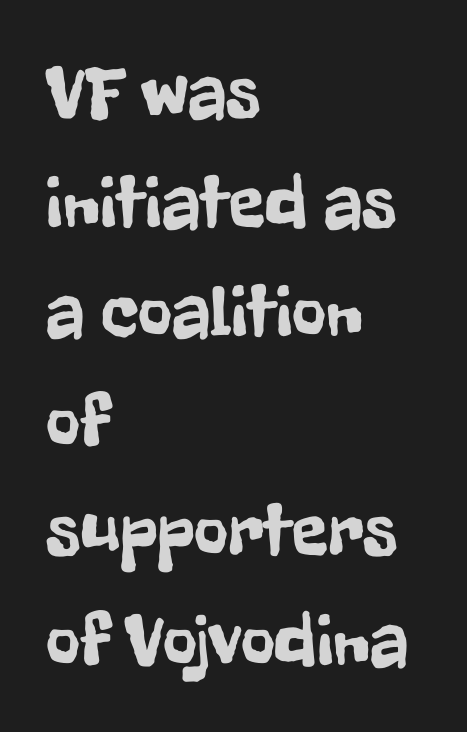
The image shows 74 px condensed sans-serif type, upright; set left-aligned, normal line spacing (1.48x), normal letter spacing, not underlined; low stroke contrast and a medium x-height.
